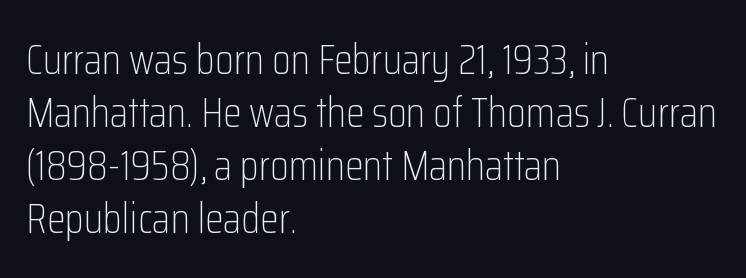
The image shows 42 px light, condensed sans-serif type, upright; set left-aligned, normal line spacing (1.26x), normal letter spacing, not underlined; low stroke contrast and a medium x-height.
